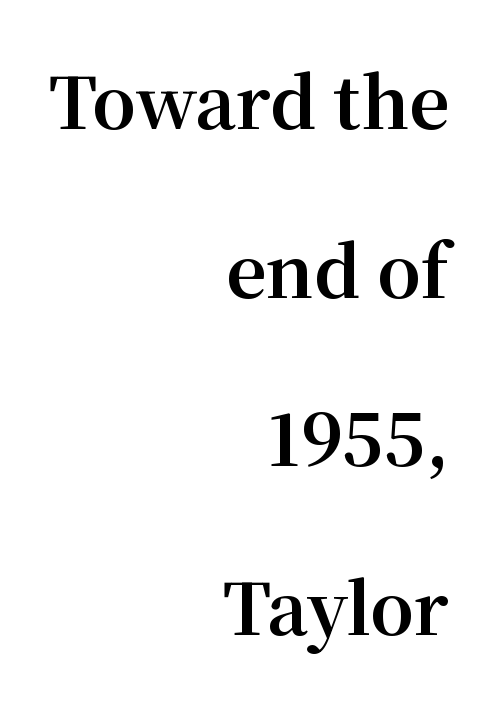
Does extra space separate the letters? No, they use regular spacing. The letters stand straight up with perfectly vertical stems. The typeface chosen for these lines features serifs. Line spacing here is loose. The letters are bold, with thick, heavy strokes. Quick note: underline off.
